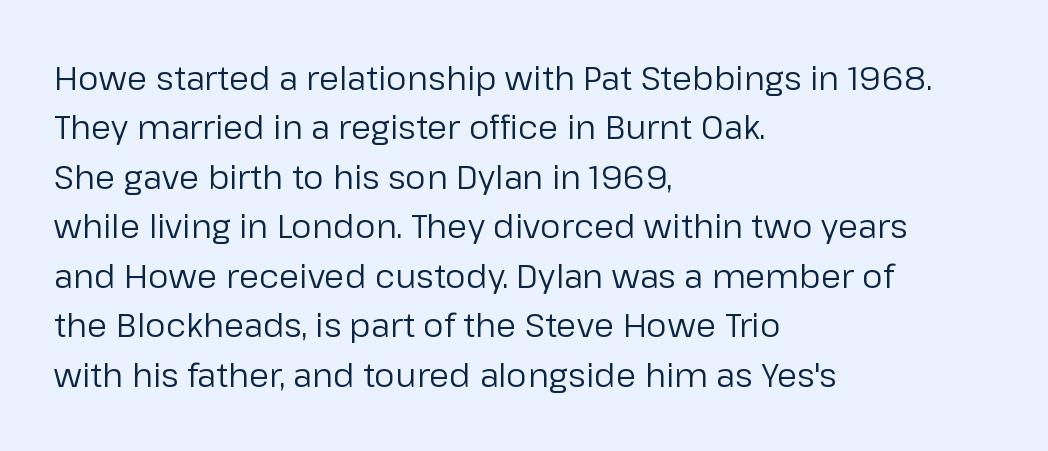
The image shows 33 px regular-weight sans-serif type, upright; set left-aligned, normal line spacing (1.5x), normal letter spacing, not underlined; low stroke contrast and a medium x-height.
